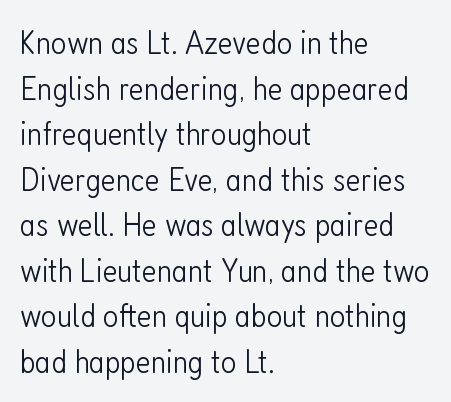
Between one letter and the next there's only the usual sliver of space. Students, observe: this is what conventionally led text looks like. You could not count columns in this text — the font is proportionally spaced. The paragraph has a hard left edge and a soft right edge. The space directly below the letters is spotless.
